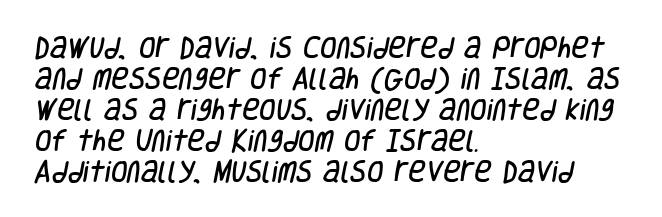
Q: Is the text underlined? A: No.
Q: How is the paragraph aligned? A: Left-aligned.
Q: Is the spacing between letters normal or unusually wide? A: Normal.
Q: Is the spacing between lines tight, normal or loose? A: Normal.
